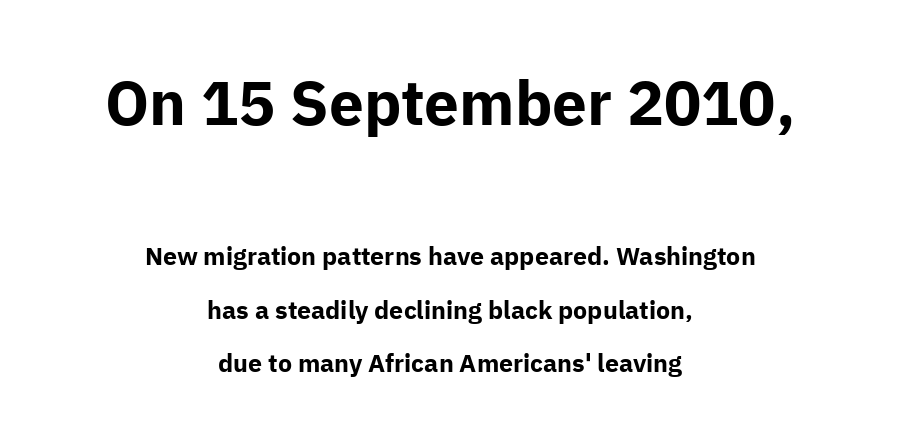
The image shows 62 px bold sans-serif type, upright; set centered, loose line spacing (2.14x), normal letter spacing, not underlined; the first (top) block is 2.48x larger; low stroke contrast and a medium x-height.
